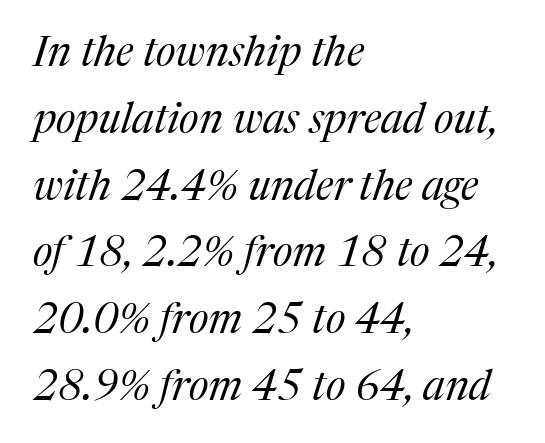
{"serif": "yes", "italic": "yes", "lean": "right", "slant_degrees": 17, "bold": "no", "weight": "regular", "width": "normal", "stroke_contrast": "medium", "x_height": "medium", "monospaced": "no", "underline": "no", "align": "left", "line_spacing": "normal", "line_spacing_ratio": 1.59, "letter_spacing": "normal", "letter_spacing_em": 0.0, "glyph_px": 42}
